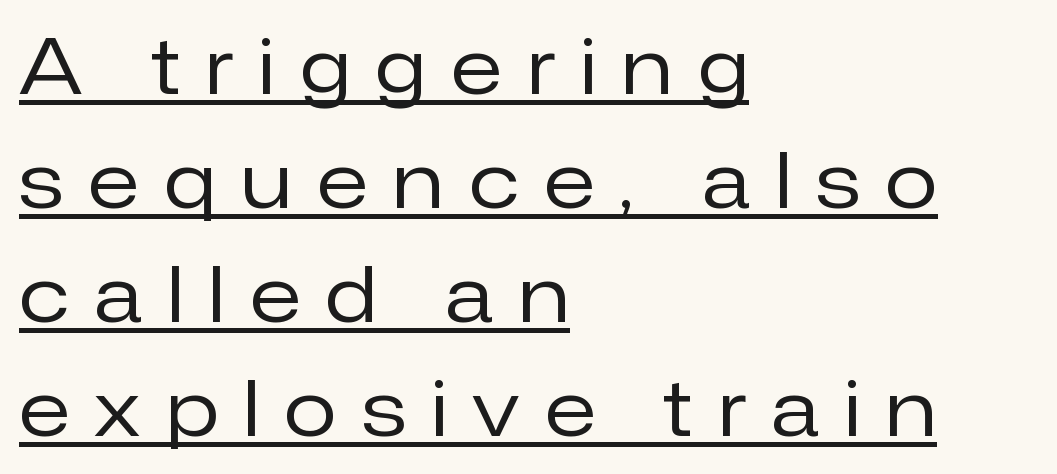
The image shows 77 px regular-weight sans-serif type, upright; set left-aligned, normal line spacing (1.48x), unusually wide letter spacing (+0.33 em), underlined; low stroke contrast and a medium x-height.
